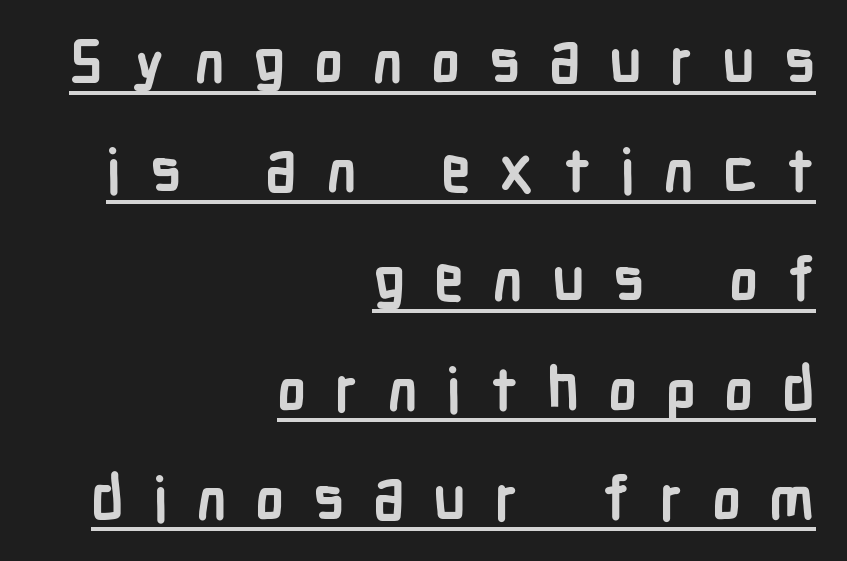
The image shows 60 px semibold, condensed sans-serif type, upright; set right-aligned, line spacing 1.82x, unusually wide letter spacing (+0.48 em), underlined; low stroke contrast and a medium x-height.
